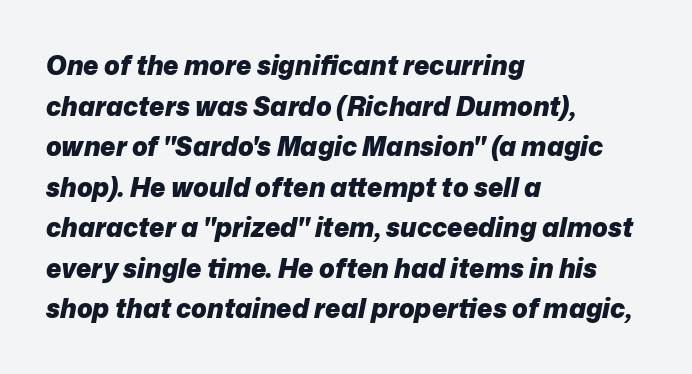
Q: Is the text bold? A: Yes.
Q: Is the text italic (slanted)? A: Yes, it leans right by about 12 degrees.
Q: Is the text underlined? A: No.
Q: How is the paragraph aligned? A: Left-aligned.
Q: Is the spacing between letters normal or unusually wide? A: Normal.
Q: Is the spacing between lines tight, normal or loose? A: Normal.
